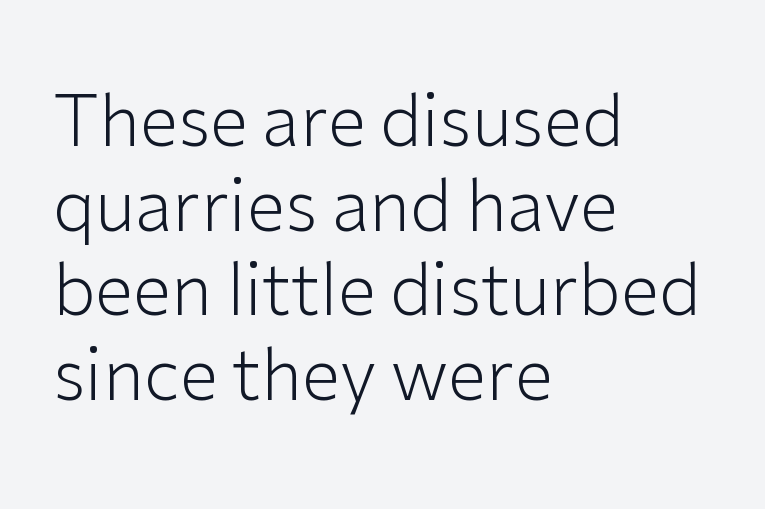
If you drew a ruler down the left edge, every line would touch it. The strokes carry an ordinary text weight at most. When letters stand straight like this, we call the style roman or upright. Note the varied advance widths — an 'i' is clearly narrower than an 'm'. Glyph-to-glyph distance matches everyday printed text. Nothing sits at the stroke ends, so this counts as sans-serif.
